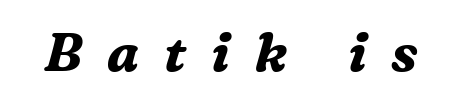
Substantial extra tracking has been applied to these lines. The rendering uses a bold face; every stroke is thick and dark. Underline: absent. A typesetter would call this proportional, since set widths differ per character.
